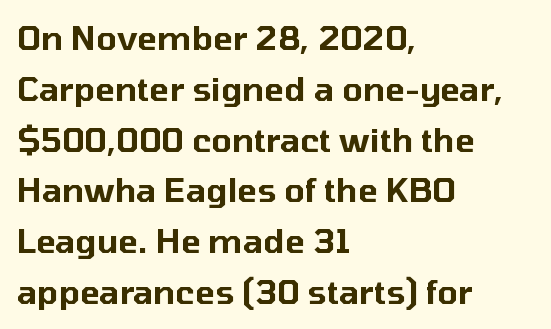
Q: Is the text italic (slanted)? A: No, it is upright.
Q: Is the typeface a serif or a sans-serif typeface? A: Sans-serif.
Q: Is the text underlined? A: No.
Q: How is the paragraph aligned? A: Left-aligned.
Q: Is the spacing between letters normal or unusually wide? A: Normal.
Q: Is the spacing between lines tight, normal or loose? A: Normal.
Q: Width (condensed, normal, or wide)? A: Normal.
Q: Stroke contrast? A: Low.
Q: x-height? A: Medium.
Q: Monospaced? A: No.
